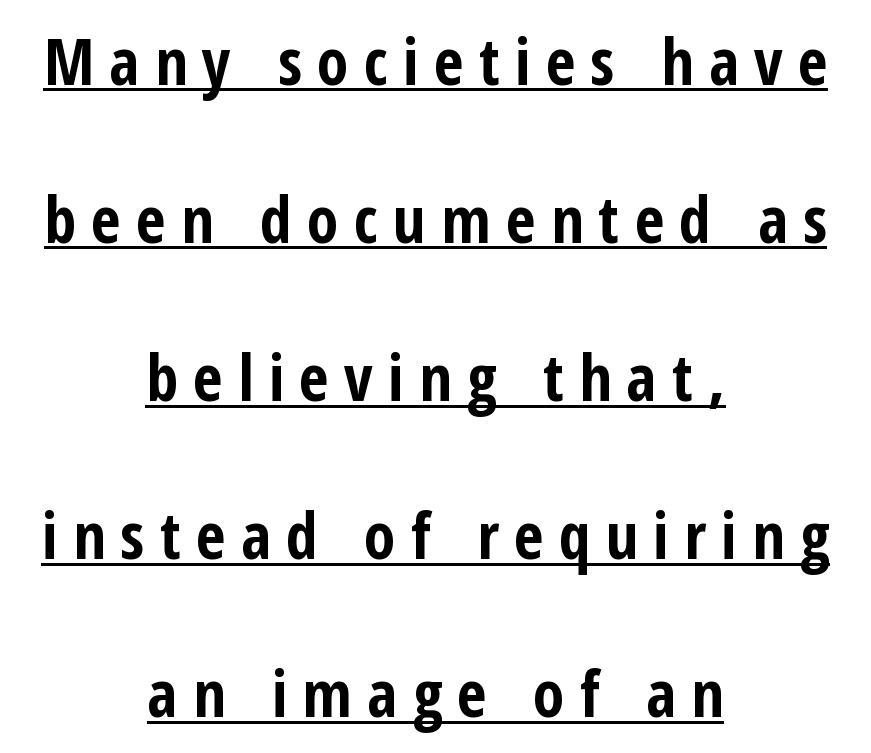
{"serif": "no", "italic": "no", "bold": "yes", "weight": "bold", "width": "condensed", "stroke_contrast": "low", "x_height": "medium", "monospaced": "no", "underline": "yes", "align": "center", "line_spacing": "loose", "line_spacing_ratio": 2.47, "letter_spacing": "wide", "letter_spacing_em": 0.24, "glyph_px": 64}
